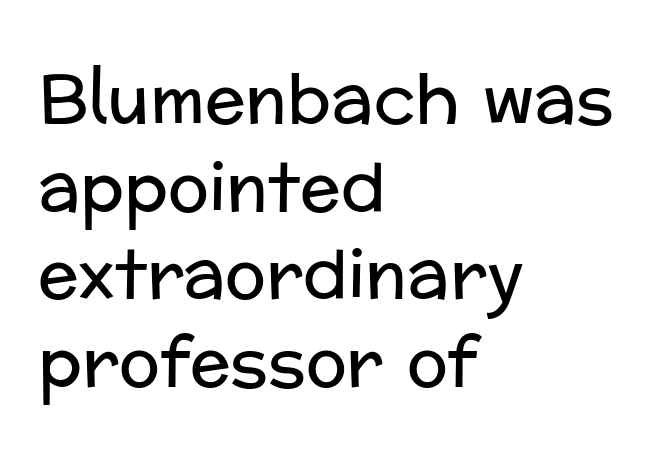
{"serif": "no", "italic": "no", "bold": "no", "weight": "regular", "width": "normal", "stroke_contrast": "low", "x_height": "medium", "monospaced": "no", "underline": "no", "align": "left", "line_spacing": "normal", "line_spacing_ratio": 1.29, "letter_spacing": "normal", "letter_spacing_em": 0.0, "glyph_px": 68}
